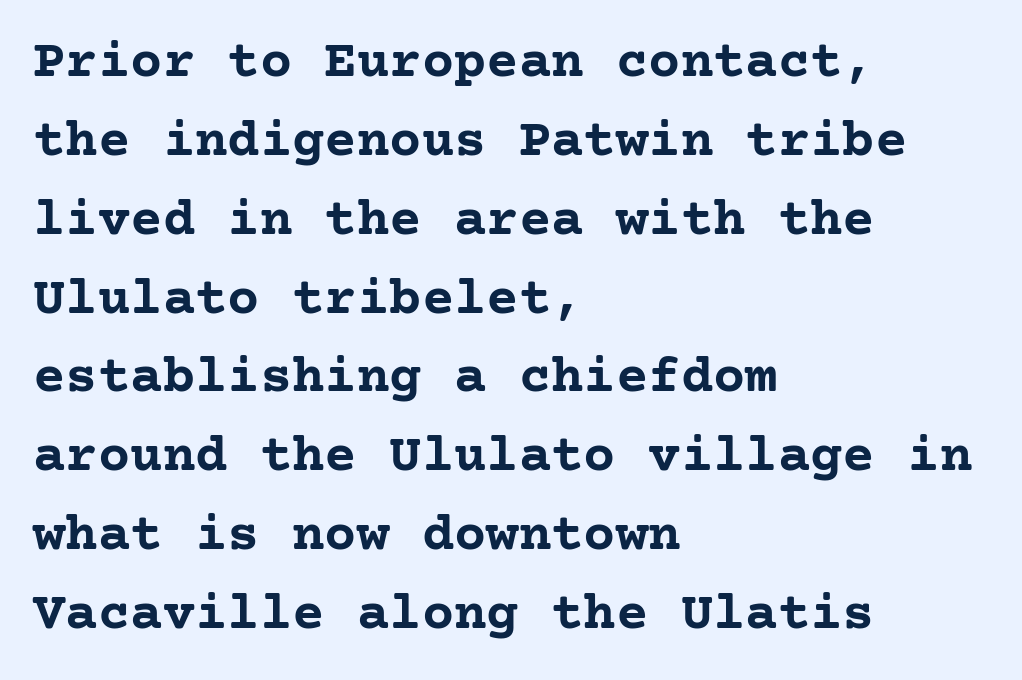
Leftover space on each line is placed entirely after the last word. Has an underline been added? It has not. What kind of face is this? One with serifs. Nothing unusual about the tracking: characters are spaced as the font intends.
